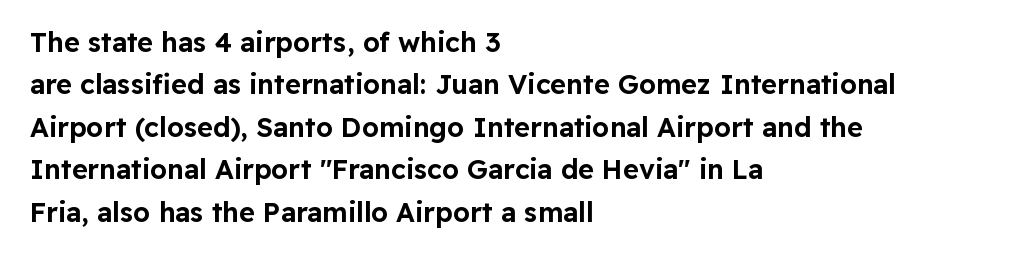
Successive baselines arrive at the customary interval. Tall strokes in this sample are plumb rather than angled. Where is the straight margin? On the left. Lines of text with bare space underneath. Each word holds together tightly as a unit, with standard inter-letter gaps.
